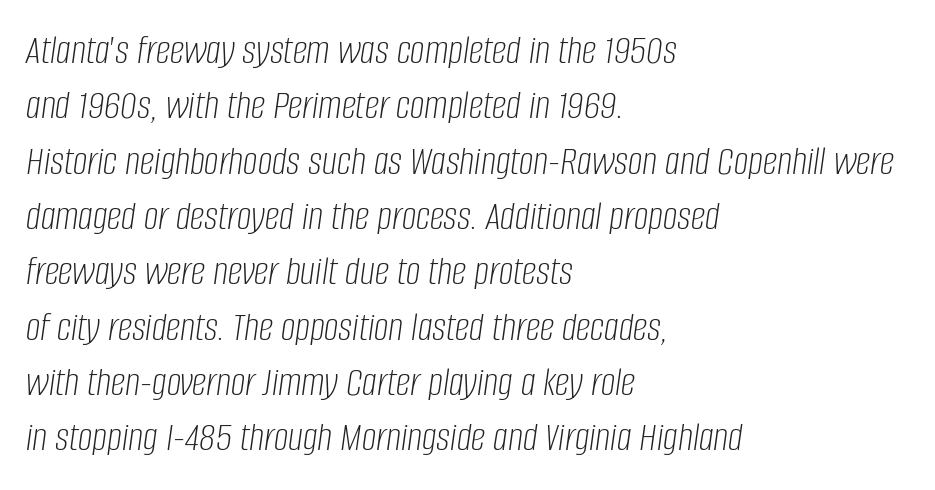
The image shows 41 px light, condensed type, italic (leaning right); set left-aligned, normal line spacing (1.35x), normal letter spacing, not underlined; low stroke contrast and a large x-height.
